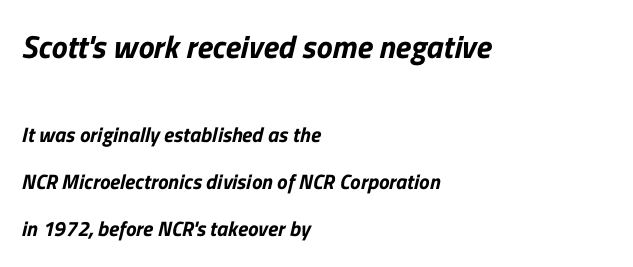
The passage shown stacks its lines with a broad gap. Bigger letters appear in the top chunk; the bottom chunk is reduced. The characters display no serif detailing; their extremities are plain. If you drew a ruler down the left edge, every line would touch it. Here the designer chose a conventional face with non-uniform glyph widths.
